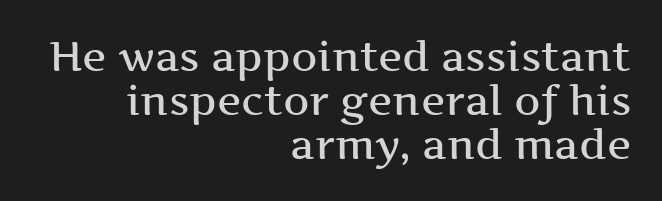
Any mark beneath the type? The region is blank. Strokes here are thickened, but only to semibold level. Line ends are locked; line starts wander. A serif font was chosen for this passage. This sample uses an upright cut, with every glyph sitting square on the baseline. A typesetter would call this proportional, since set widths differ per character.
